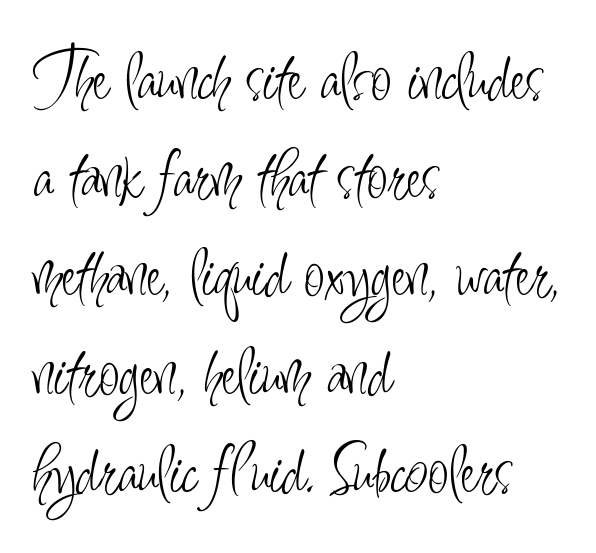
Look at the tracking — it's just the regular setting, nothing added. The paragraph has a hard left edge and a soft right edge. This sample keeps an unexceptional amount of space between lines. Has an underline been added? It has not.
